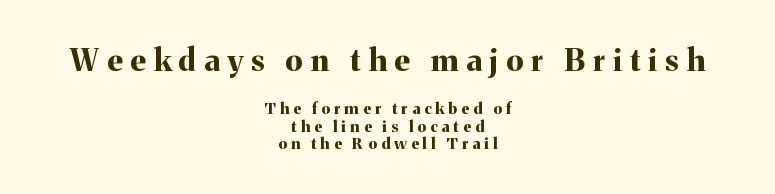
Q: Is the text bold? A: Yes.
Q: Is the text italic (slanted)? A: No, it is upright.
Q: Is the typeface a serif or a sans-serif typeface? A: Serif.
Q: Is the text underlined? A: No.
Q: How is the paragraph aligned? A: Centered.
Q: Is the spacing between letters normal or unusually wide? A: Unusually wide.
Q: Is the spacing between lines tight, normal or loose? A: Tight.
Q: Which block of text is set in a larger size, the first (top) or the second (bottom)? A: The first (top) one.
Q: Width (condensed, normal, or wide)? A: Normal.
Q: Stroke contrast? A: Medium.
Q: x-height? A: Medium.
Q: Monospaced? A: No.
